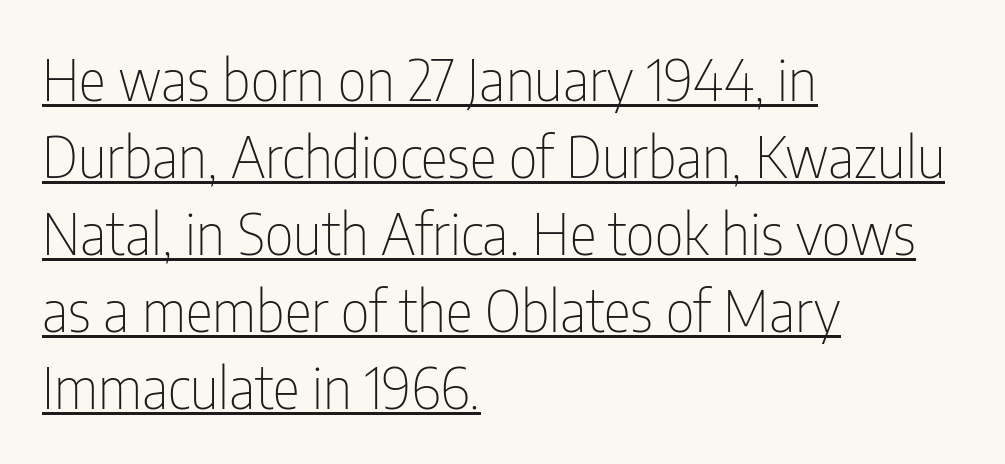
Line starts are locked; line ends wander. I'd call this a sans setting — the letters go barefoot. Looks like regular typesetting: each glyph gets only the width it needs. The line texture is even and compact thanks to regular tracking. The strokes carry an ordinary text weight at most. Is there any slant? The stems are plumb.
